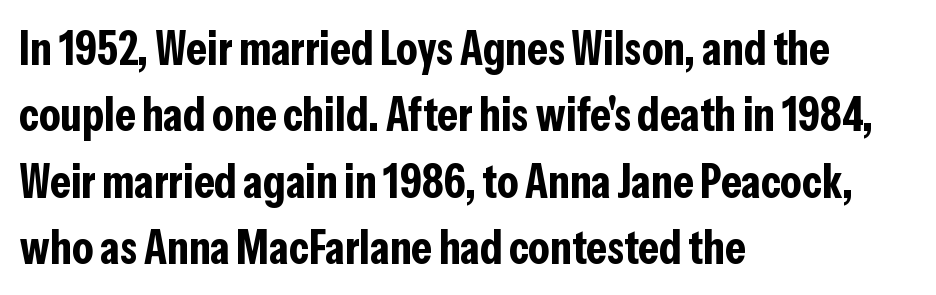
Leftover space on each line is placed entirely after the last word. The glyphs in this specimen are sans serif. A typesetter would call this proportional, since set widths differ per character. The lines sit at an ordinary, default distance from one another.
